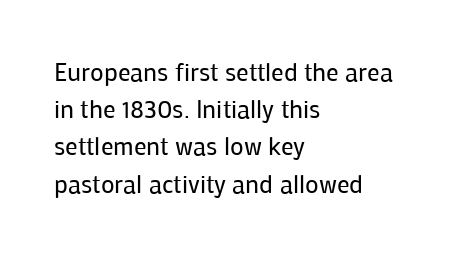
Q: Is the text bold? A: No.
Q: Is the text italic (slanted)? A: No, it is upright.
Q: Is the text underlined? A: No.
Q: How is the paragraph aligned? A: Left-aligned.
Q: Is the spacing between letters normal or unusually wide? A: Normal.
Q: Is the spacing between lines tight, normal or loose? A: Normal.
